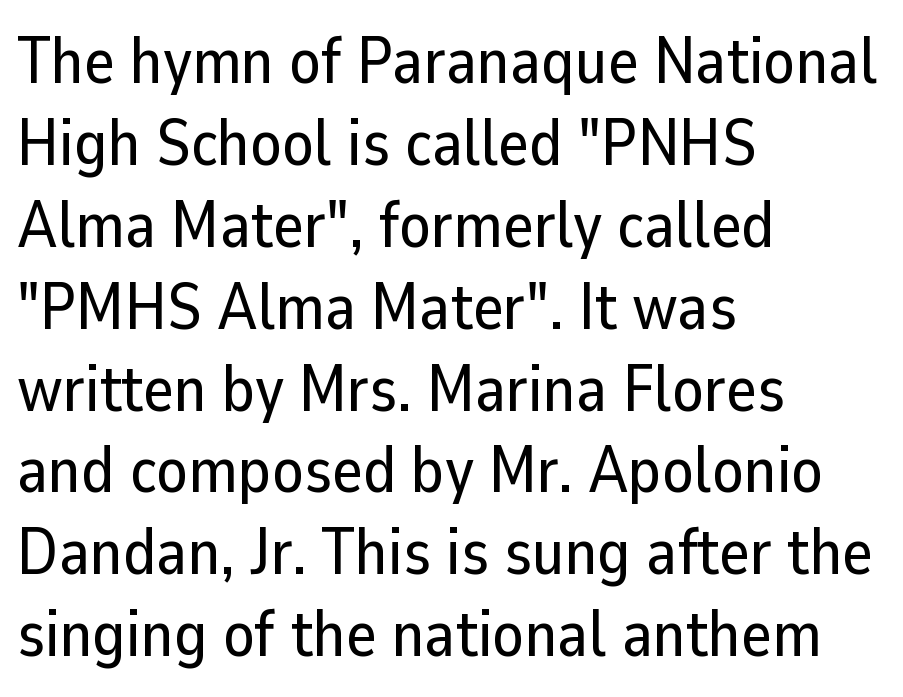
Q: Is the text italic (slanted)? A: No, it is upright.
Q: Is the typeface a serif or a sans-serif typeface? A: Sans-serif.
Q: Is the text underlined? A: No.
Q: How is the paragraph aligned? A: Left-aligned.
Q: Is the spacing between letters normal or unusually wide? A: Normal.
Q: Is the spacing between lines tight, normal or loose? A: Normal.
Q: Width (condensed, normal, or wide)? A: Normal.
Q: Stroke contrast? A: Low.
Q: x-height? A: Medium.
Q: Monospaced? A: No.
